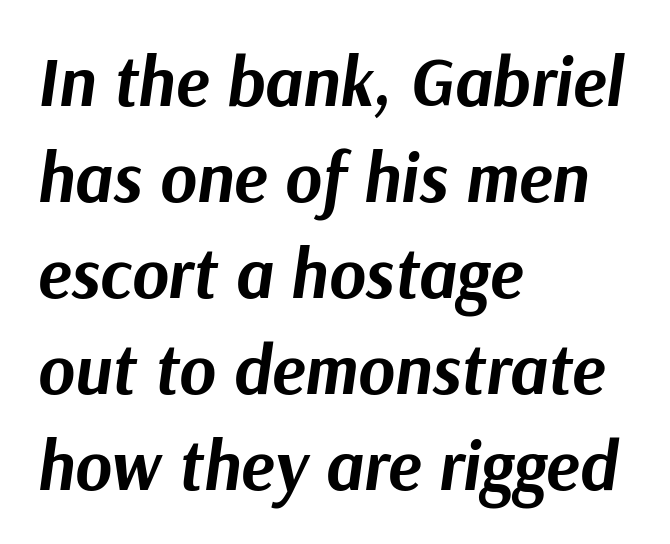
{"italic": "yes", "lean": "right", "slant_degrees": 9, "bold": "yes", "weight": "bold", "width": "normal", "stroke_contrast": "medium", "x_height": "medium", "monospaced": "no", "underline": "no", "align": "left", "line_spacing": "normal", "line_spacing_ratio": 1.37, "letter_spacing": "normal", "letter_spacing_em": 0.0, "glyph_px": 70}
